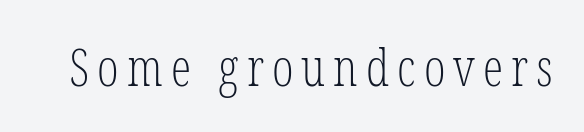
Ascenders rise straight up at ninety degrees. Bold? No — there's no thickening of the strokes. The passage shown is typed in a proportional face where columns would drift. The space directly below the letters is spotless. Regarding serifs, this sample has them.
